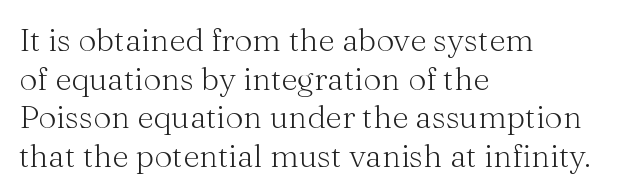
{"serif": "yes", "italic": "no", "bold": "no", "weight": "light", "width": "normal", "stroke_contrast": "medium", "x_height": "medium", "monospaced": "no", "underline": "no", "align": "left", "line_spacing_ratio": 1.21, "letter_spacing": "normal", "letter_spacing_em": 0.0, "glyph_px": 32}
